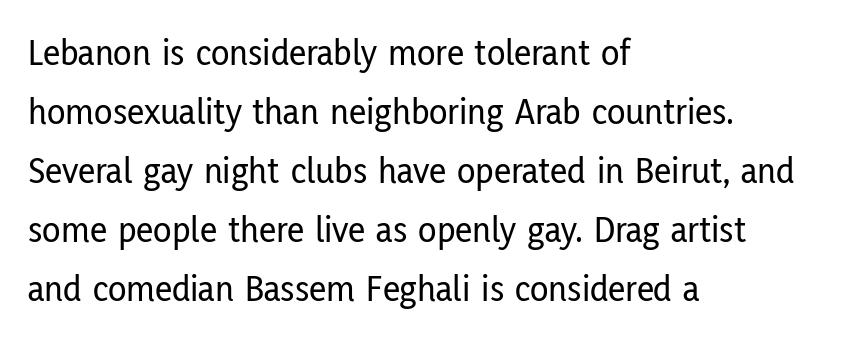
Q: Is the text italic (slanted)? A: No, it is upright.
Q: Is the typeface a serif or a sans-serif typeface? A: Sans-serif.
Q: Is the text underlined? A: No.
Q: How is the paragraph aligned? A: Left-aligned.
Q: Is the spacing between letters normal or unusually wide? A: Normal.
Q: Is the spacing between lines tight, normal or loose? A: Normal.
Q: Width (condensed, normal, or wide)? A: Condensed.
Q: Stroke contrast? A: Low.
Q: x-height? A: Medium.
Q: Monospaced? A: No.
